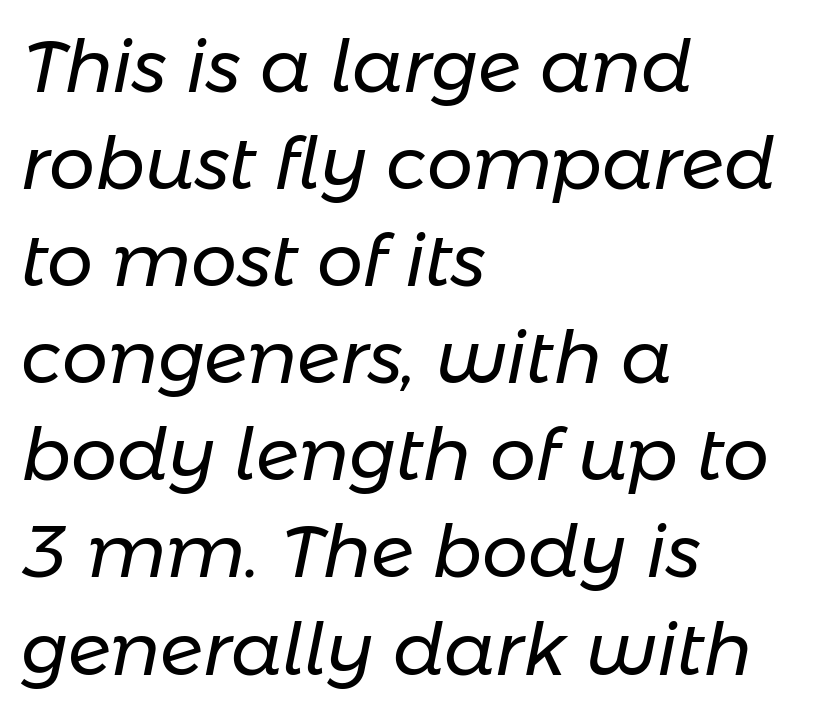
{"italic": "yes", "lean": "right", "slant_degrees": 11, "bold": "no", "weight": "regular", "width": "normal", "stroke_contrast": "low", "x_height": "medium", "monospaced": "no", "underline": "no", "align": "left", "line_spacing": "normal", "line_spacing_ratio": 1.33, "letter_spacing": "normal", "letter_spacing_em": 0.0, "glyph_px": 73}
